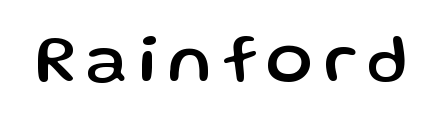
The image shows 69 px sans-serif type, upright; set not underlined; low stroke contrast and a medium x-height.
